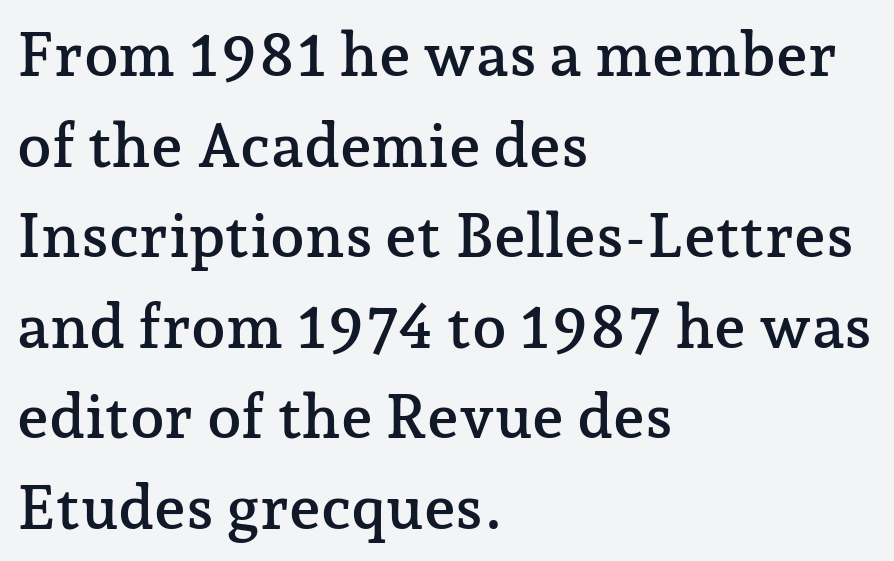
Q: Is the text italic (slanted)? A: No, it is upright.
Q: Is the typeface a serif or a sans-serif typeface? A: Serif.
Q: Is the text underlined? A: No.
Q: How is the paragraph aligned? A: Left-aligned.
Q: Is the spacing between letters normal or unusually wide? A: Normal.
Q: Is the spacing between lines tight, normal or loose? A: Normal.
Q: Width (condensed, normal, or wide)? A: Normal.
Q: Stroke contrast? A: Low.
Q: x-height? A: Medium.
Q: Monospaced? A: No.
